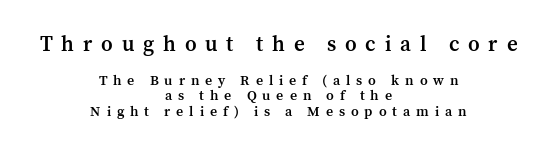
{"italic": "no", "bold": "semi", "underline": "no", "align": "center", "line_spacing": "tight", "line_spacing_ratio": 1.13, "letter_spacing": "wide", "letter_spacing_em": 0.42, "larger_block": "first", "size_ratio": 1.5, "glyph_px": 21}
